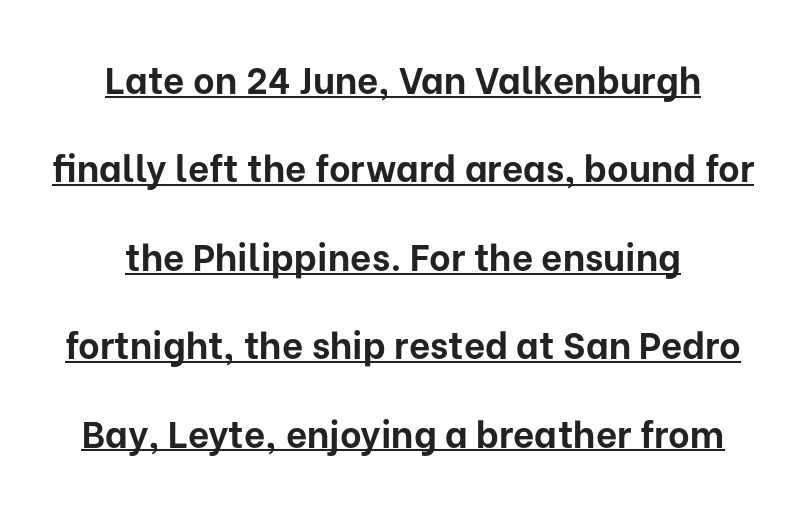
The image shows 37 px bold sans-serif type, upright; set centered, loose line spacing (2.39x), normal letter spacing, underlined; low stroke contrast and a medium x-height.
